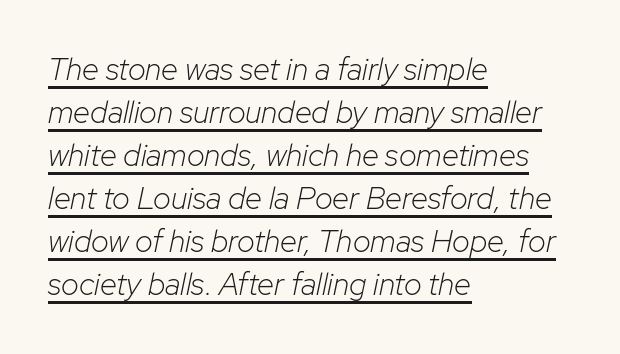
The image shows 31 px light type, italic (leaning right); set left-aligned, normal line spacing (1.39x), normal letter spacing, underlined; low stroke contrast and a medium x-height.
